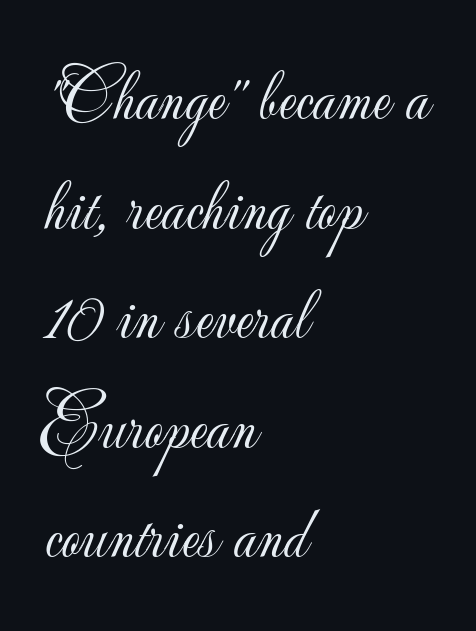
Heft: none added — not bold. Each letter keeps its own natural width here, so spacing adapts to shape. These lines are set flush left with a ragged right edge.
